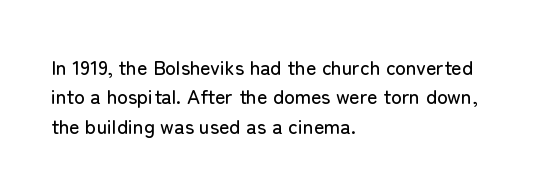
{"italic": "no", "underline": "no", "align": "left", "line_spacing": "normal", "line_spacing_ratio": 1.47, "letter_spacing": "normal", "letter_spacing_em": 0.0, "glyph_px": 20}
